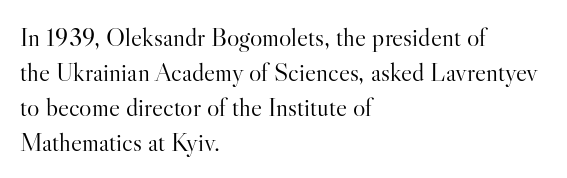
The strip under each line holds only bare page. Short note: letters normally spaced. The axis of the letterforms is exactly vertical. Line spacing here is normal. The rendering anchors every line to the left-hand side.
